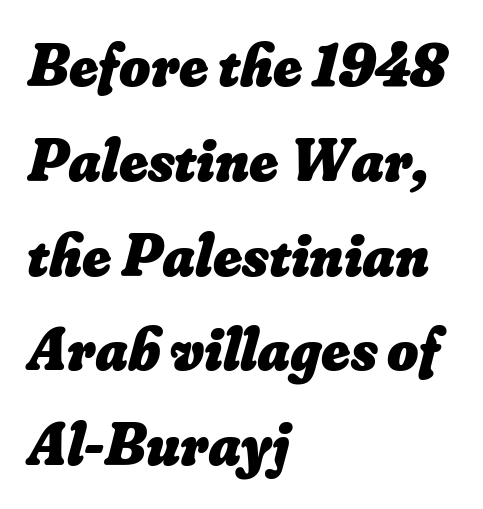
The image shows 60 px heavy type; set left-aligned, normal line spacing (1.58x), normal letter spacing, not underlined; low stroke contrast and a small x-height.
